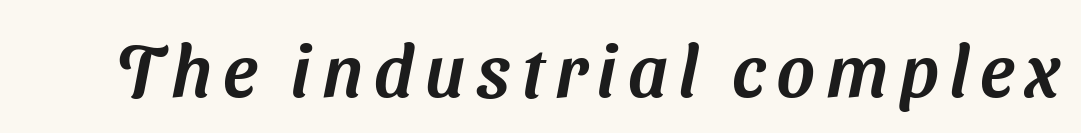
Q: Is the typeface a serif or a sans-serif typeface? A: Sans-serif.
Q: Is the text underlined? A: No.
Q: Width (condensed, normal, or wide)? A: Normal.
Q: Stroke contrast? A: Medium.
Q: x-height? A: Medium.
Q: Monospaced? A: No.
